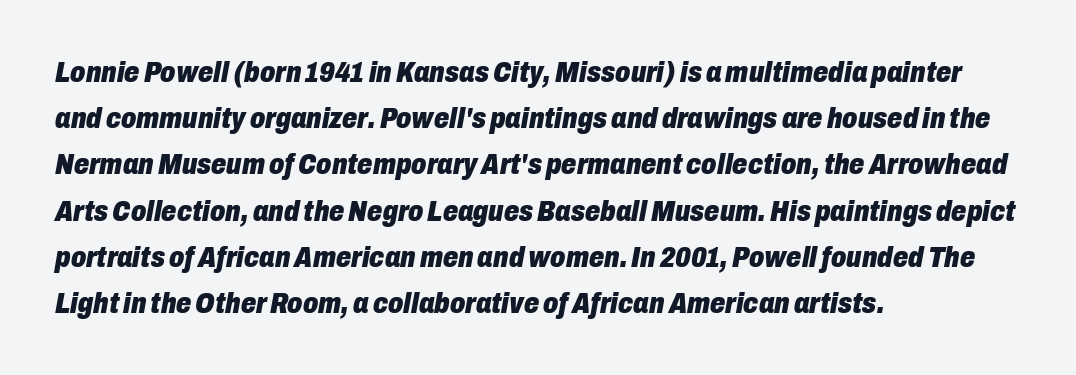
The image shows 30 px heavy, condensed type, italic (leaning right); set left-aligned, normal line spacing (1.54x), normal letter spacing, not underlined; low stroke contrast and a medium x-height.
